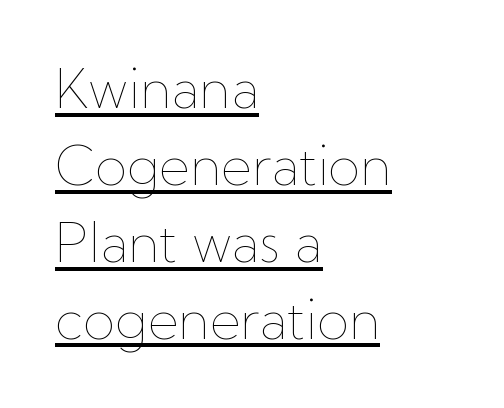
{"italic": "no", "bold": "no", "weight": "thin", "width": "normal", "stroke_contrast": "low", "x_height": "medium", "monospaced": "no", "underline": "yes", "align": "left", "line_spacing": "normal", "line_spacing_ratio": 1.45, "letter_spacing": "normal", "letter_spacing_em": 0.0, "glyph_px": 53}
